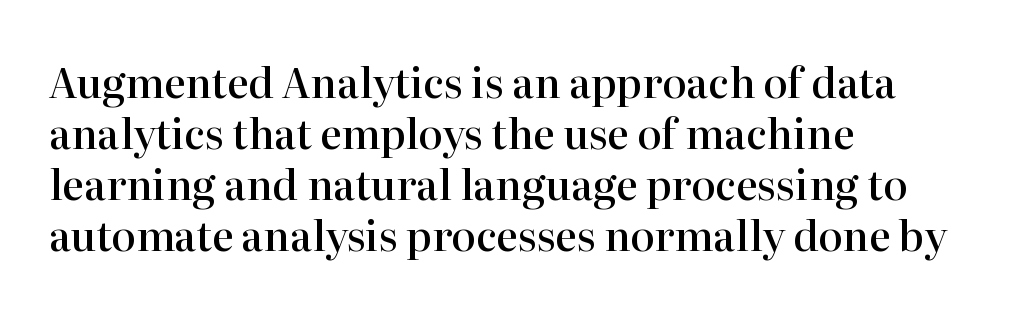
{"serif": "yes", "italic": "no", "bold": "semi", "weight": "semibold", "width": "normal", "stroke_contrast": "high", "x_height": "medium", "monospaced": "no", "underline": "no", "align": "left", "line_spacing_ratio": 1.24, "letter_spacing": "normal", "letter_spacing_em": 0.0, "glyph_px": 41}
